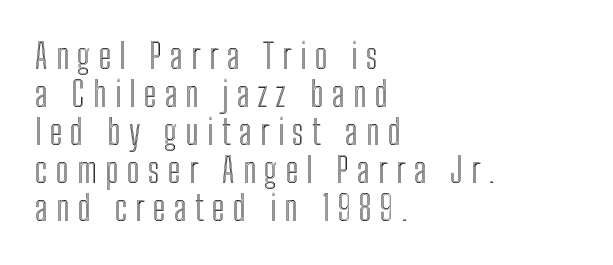
The image shows 34 px condensed type, upright; set left-aligned, tight line spacing (1.12x), unusually wide letter spacing (+0.25 em), not underlined; a medium x-height.
